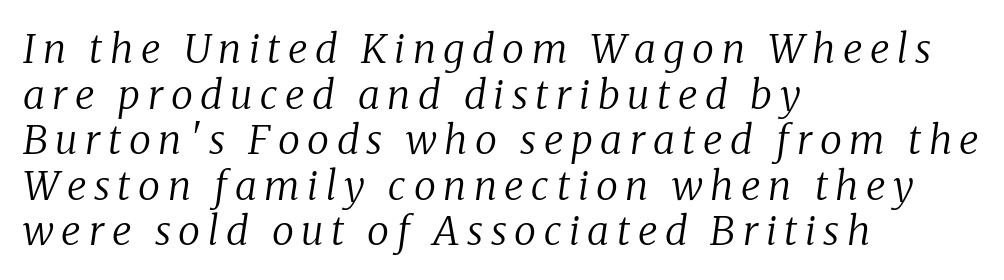
Q: Is the text bold? A: No.
Q: Is the text italic (slanted)? A: Yes, it leans right by about 8 degrees.
Q: Is the typeface a serif or a sans-serif typeface? A: Serif.
Q: Is the text underlined? A: No.
Q: How is the paragraph aligned? A: Left-aligned.
Q: Is the spacing between lines tight, normal or loose? A: Tight.
Q: Width (condensed, normal, or wide)? A: Normal.
Q: Stroke contrast? A: Low.
Q: x-height? A: Medium.
Q: Monospaced? A: No.
